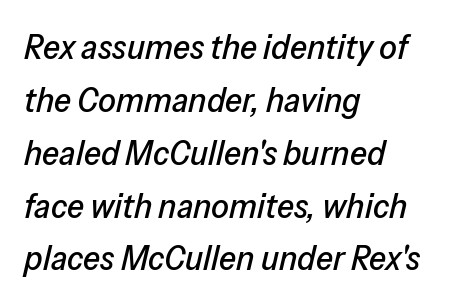
{"italic": "yes", "lean": "right", "slant_degrees": 13, "width": "normal", "stroke_contrast": "low", "x_height": "medium", "monospaced": "no", "underline": "no", "align": "left", "line_spacing": "normal", "line_spacing_ratio": 1.51, "letter_spacing": "normal", "letter_spacing_em": 0.0, "glyph_px": 35}
